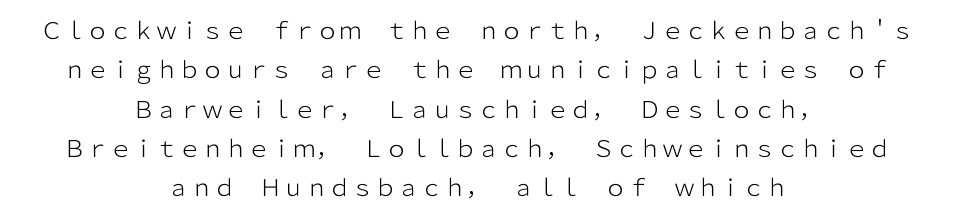
Rendered with straight, roman letterforms. Bare-footed words on every line. The strokes are not fattened; the text isn't bold. The passage is arranged like a title page — every line centered. Here the glyphs are tracked normally, forming tight word shapes.
